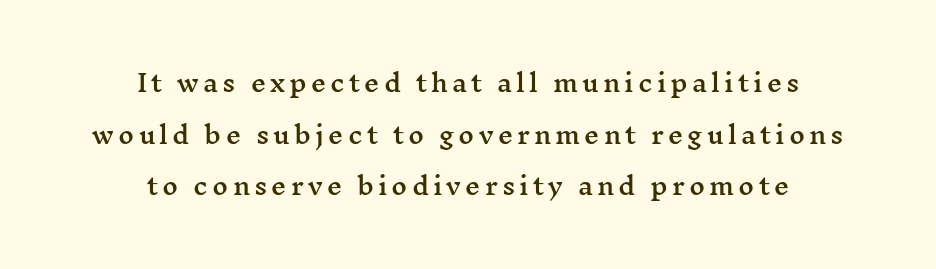
This is the regular roman posture of the typeface. This sample is center-justified, so both line endings float freely. Plain, unruled lines of type. Each new line begins a long way beneath the previous one.
